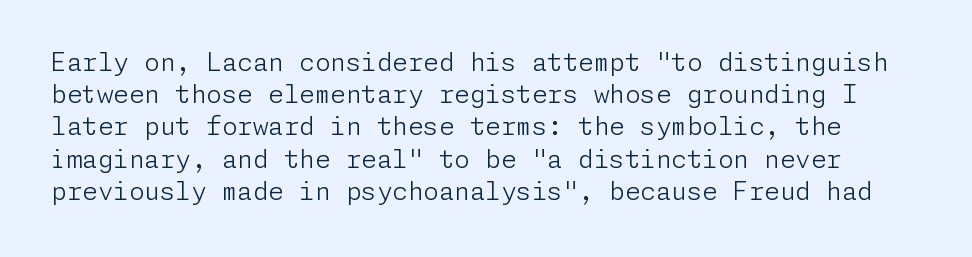
{"italic": "no", "bold": "no", "underline": "no", "line_spacing": "normal", "line_spacing_ratio": 1.29, "letter_spacing": "normal", "letter_spacing_em": 0.0, "glyph_px": 25}
